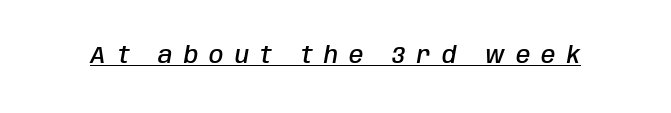
The font is running at a semibold setting, under full bold. Quick note: italic. These lines have a slow, spaced-out rhythm from letter to letter. The face used here appears with an underline applied.
